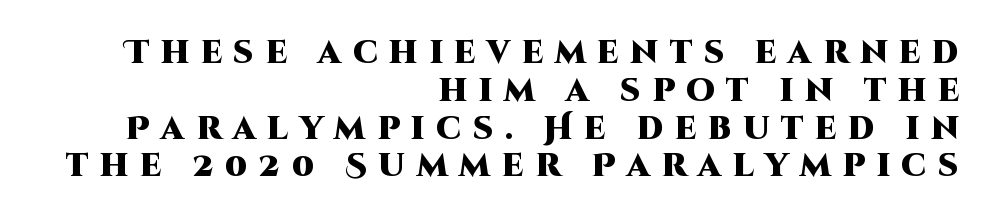
The image shows 32 px heavy sans-serif type, upright; set right-aligned, line spacing 1.18x, unusually wide letter spacing (+0.36 em), not underlined; high stroke contrast and a large x-height.
